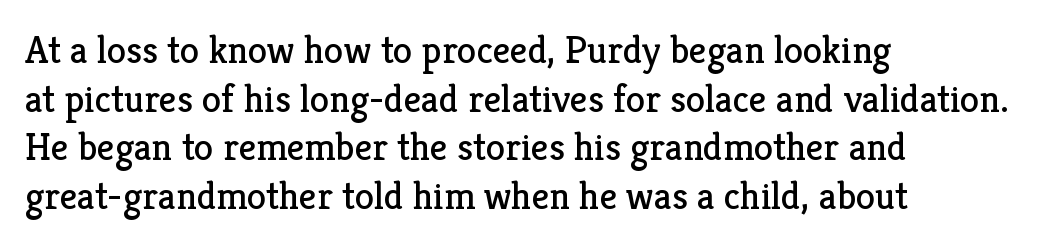
Q: Is the text bold? A: No.
Q: Is the text italic (slanted)? A: No, it is upright.
Q: Is the typeface a serif or a sans-serif typeface? A: Serif.
Q: Is the text underlined? A: No.
Q: How is the paragraph aligned? A: Left-aligned.
Q: Is the spacing between letters normal or unusually wide? A: Normal.
Q: Is the spacing between lines tight, normal or loose? A: Normal.
Q: Width (condensed, normal, or wide)? A: Normal.
Q: Stroke contrast? A: Low.
Q: x-height? A: Medium.
Q: Monospaced? A: No.
